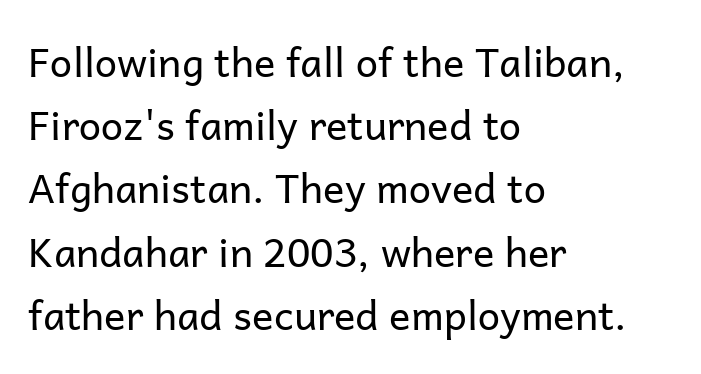
The image shows 40 px regular-weight sans-serif type, upright; set left-aligned, normal line spacing (1.58x), normal letter spacing, not underlined; low stroke contrast and a medium x-height.
